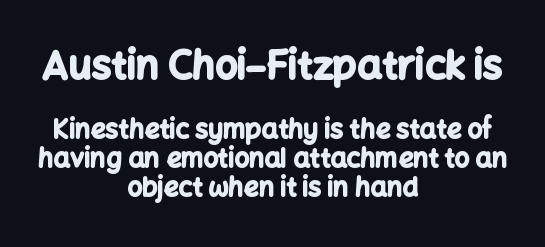
The image shows 39 px bold sans-serif type, upright; set centered, tight line spacing (1.11x), normal letter spacing, not underlined; the first (top) block is 1.5x larger; low stroke contrast and a medium x-height.
